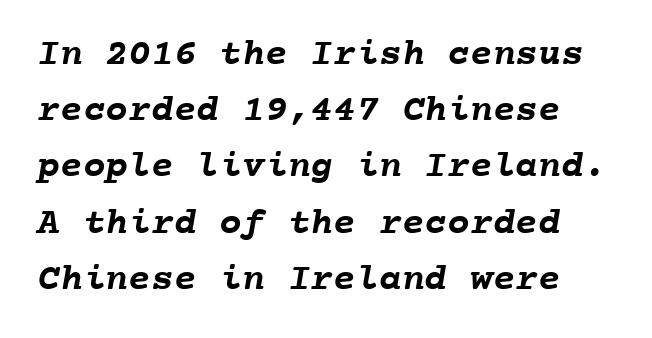
The image shows 38 px semibold type, monospaced; set normal line spacing (1.48x), normal letter spacing, not underlined; low stroke contrast and a medium x-height.
